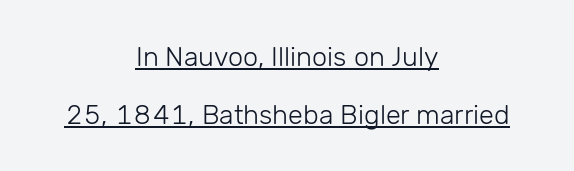
Q: Is the text bold? A: No.
Q: Is the text italic (slanted)? A: No, it is upright.
Q: Is the text underlined? A: Yes.
Q: How is the paragraph aligned? A: Centered.
Q: Is the spacing between letters normal or unusually wide? A: Normal.
Q: Is the spacing between lines tight, normal or loose? A: Loose.
